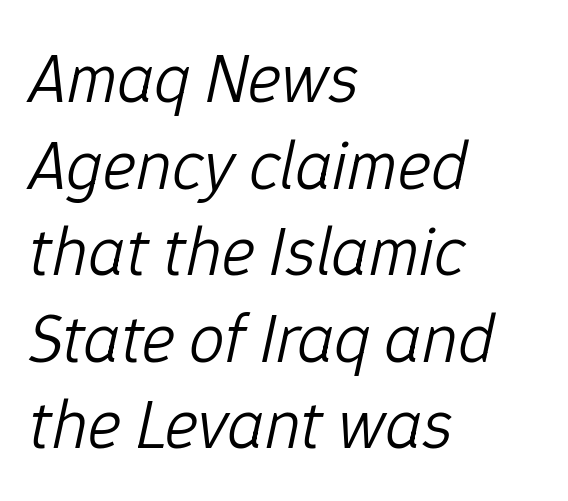
{"italic": "yes", "lean": "right", "slant_degrees": 12, "bold": "no", "weight": "light", "width": "normal", "stroke_contrast": "low", "x_height": "medium", "monospaced": "no", "underline": "no", "align": "left", "line_spacing_ratio": 1.22, "letter_spacing": "normal", "letter_spacing_em": 0.0, "glyph_px": 71}
